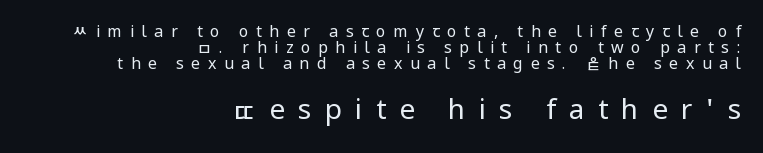
Q: Is the text bold? A: No.
Q: Is the text italic (slanted)? A: No, it is upright.
Q: Is the typeface a serif or a sans-serif typeface? A: Sans-serif.
Q: Is the text underlined? A: No.
Q: How is the paragraph aligned? A: Right-aligned.
Q: Is the spacing between letters normal or unusually wide? A: Unusually wide.
Q: Is the spacing between lines tight, normal or loose? A: Tight.
Q: Which block of text is set in a larger size, the first (top) or the second (bottom)? A: The second (bottom) one.
Q: Width (condensed, normal, or wide)? A: Normal.
Q: Stroke contrast? A: Low.
Q: x-height? A: Medium.
Q: Monospaced? A: No.
